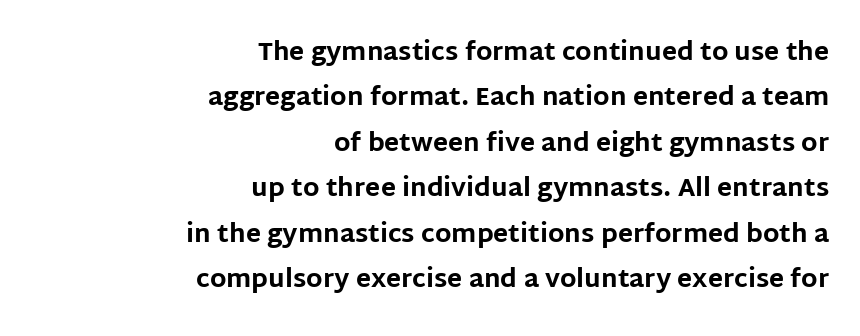
The image shows 25 px bold type, upright; set right-aligned, line spacing 1.82x, normal letter spacing, not underlined.
